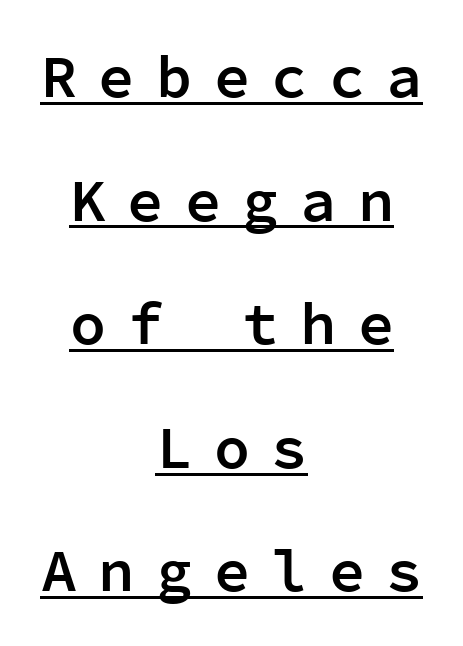
The image shows 60 px semibold sans-serif type, upright, monospaced; set centered, loose line spacing (2.06x), unusually wide letter spacing (+0.36 em), underlined; low stroke contrast and a medium x-height.
